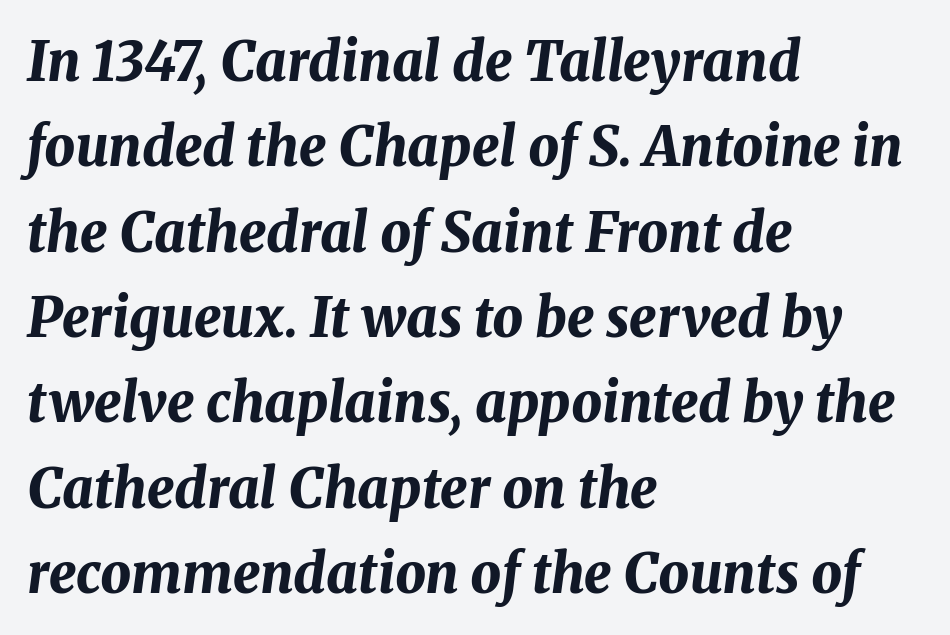
The image shows 54 px bold type, italic (leaning right); set left-aligned, normal line spacing (1.58x), normal letter spacing, not underlined; medium stroke contrast and a medium x-height.
